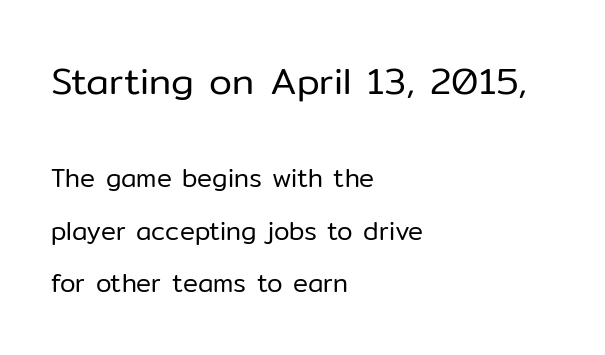
Line spacing here is loose. Top chunk: large. Bottom chunk: small. Heft: none added — not bold. Does extra space separate the letters? No, they use regular spacing.
